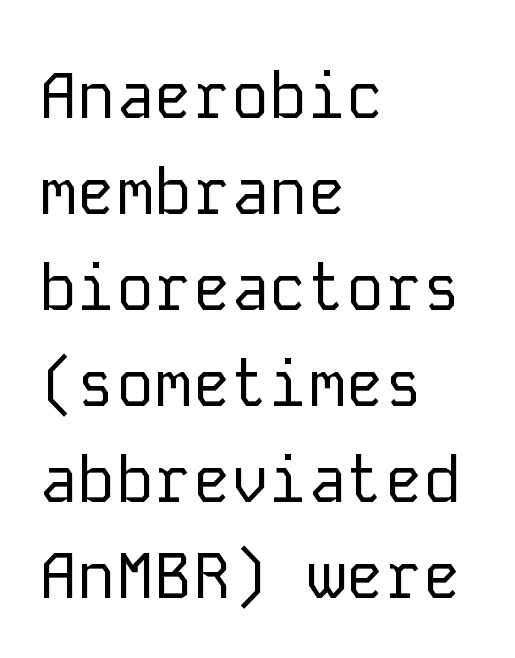
Q: Is the text bold? A: No.
Q: Is the text italic (slanted)? A: No, it is upright.
Q: Is the typeface a serif or a sans-serif typeface? A: Sans-serif.
Q: Is the text underlined? A: No.
Q: How is the paragraph aligned? A: Left-aligned.
Q: Is the spacing between letters normal or unusually wide? A: Normal.
Q: Is the spacing between lines tight, normal or loose? A: Normal.
Q: Width (condensed, normal, or wide)? A: Normal.
Q: Stroke contrast? A: Low.
Q: x-height? A: Medium.
Q: Monospaced? A: Yes.
